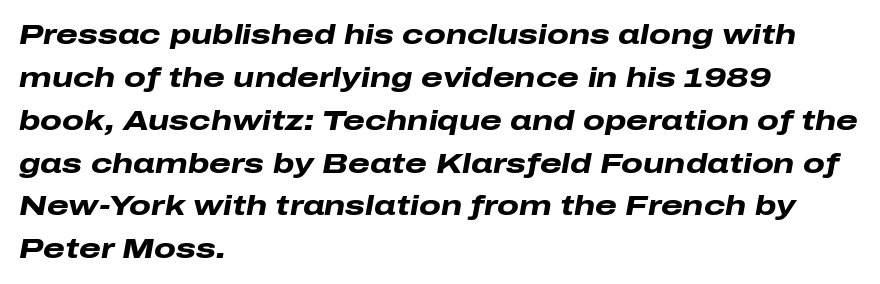
The image shows 28 px heavy, wide type, italic (leaning right); set left-aligned, normal line spacing (1.53x), normal letter spacing, not underlined; low stroke contrast and a medium x-height.
